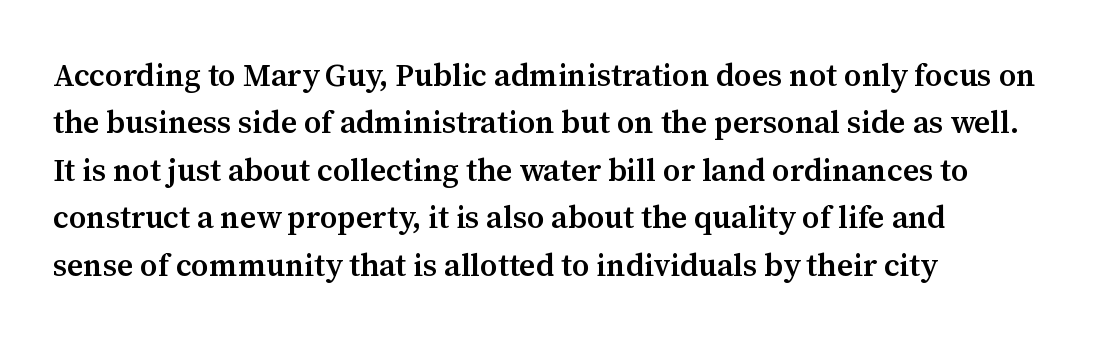
The image shows 31 px semibold serif type, upright; set left-aligned, normal line spacing (1.53x), normal letter spacing, not underlined; medium stroke contrast and a medium x-height.
